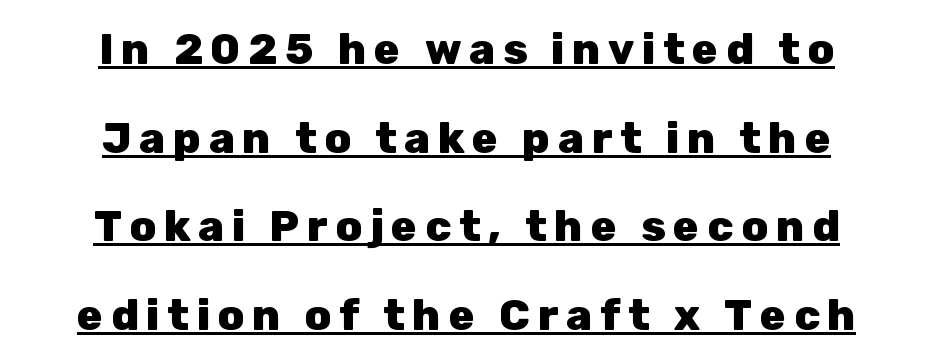
A typesetter would mark this as roman, not italic. Typesetter's note: full bold, strokes at maximum text heaviness. Which margin do the lines hug? Neither — every line sits in the middle. Serifs: no, the terminals of the letterforms are clean. Leading is clearly above the norm, producing a sparse column.
